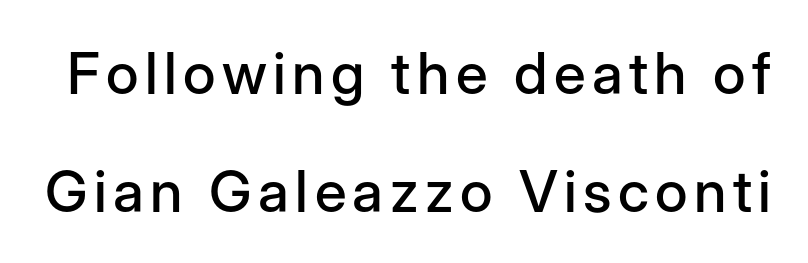
{"serif": "no", "italic": "no", "width": "normal", "stroke_contrast": "low", "x_height": "medium", "monospaced": "no", "underline": "no", "line_spacing": "loose", "line_spacing_ratio": 2.03, "glyph_px": 58}
